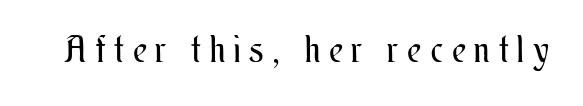
{"italic": "no", "bold": "no", "weight": "regular", "width": "condensed", "stroke_contrast": "medium", "x_height": "small", "monospaced": "no", "underline": "no", "letter_spacing": "wide", "letter_spacing_em": 0.25, "glyph_px": 36}
